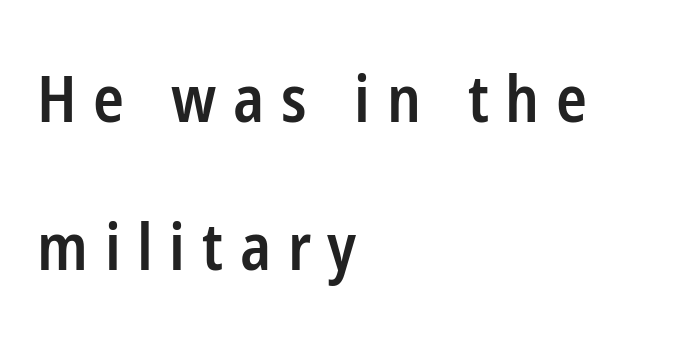
The image shows 64 px semibold, condensed sans-serif type, upright; set left-aligned, loose line spacing (2.31x), unusually wide letter spacing (+0.26 em), not underlined; low stroke contrast and a medium x-height.
